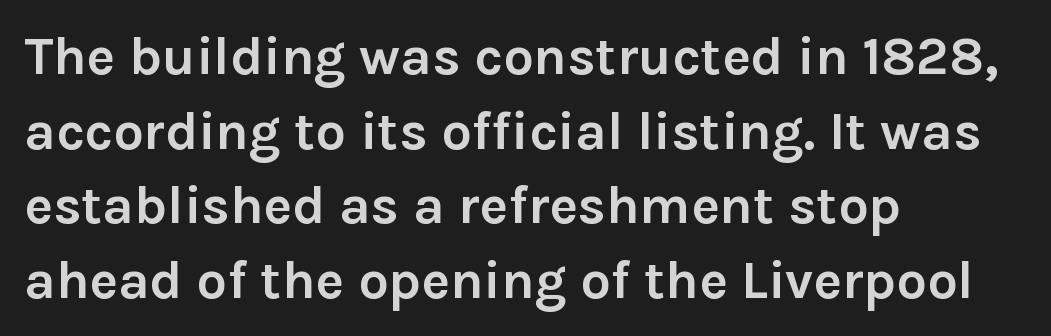
The rendering shows plain stroke endings on the letterforms — a sans-serif design. This sample has the flowing, uneven cadence of proportional lettering. Observe the ordinary spacing: letters are neighbours, not strangers. The gap between lines stays unmarked. Regular leading.
